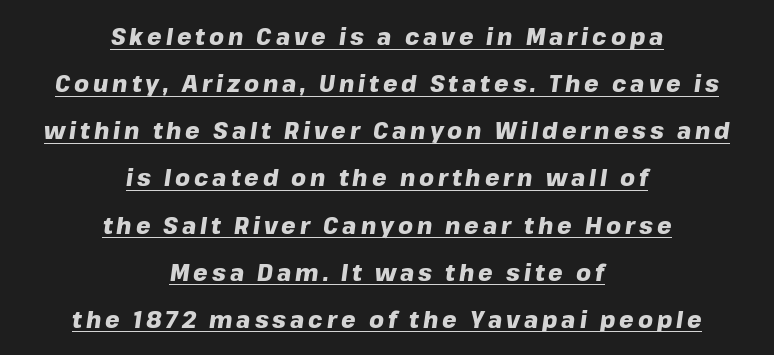
Would a proofreader flag this as italicized? Yes. In terms of leading, this rendering errs on the spacious side. Layout note: lines centered. The characters look thick and weighty, a clear bold.
